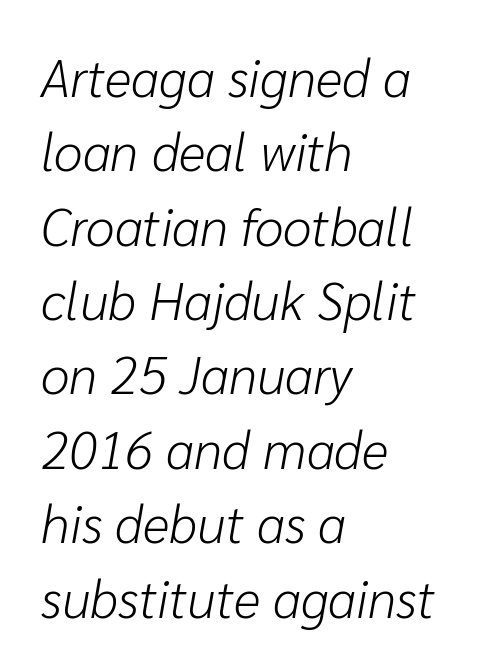
The image shows 52 px light type, italic (leaning right); set left-aligned, normal line spacing (1.43x), normal letter spacing, not underlined; low stroke contrast and a medium x-height.
